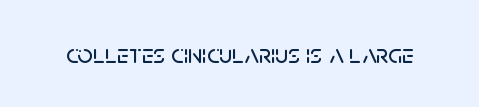
{"italic": "no", "underline": "no", "letter_spacing": "normal", "letter_spacing_em": 0.0, "glyph_px": 27}
